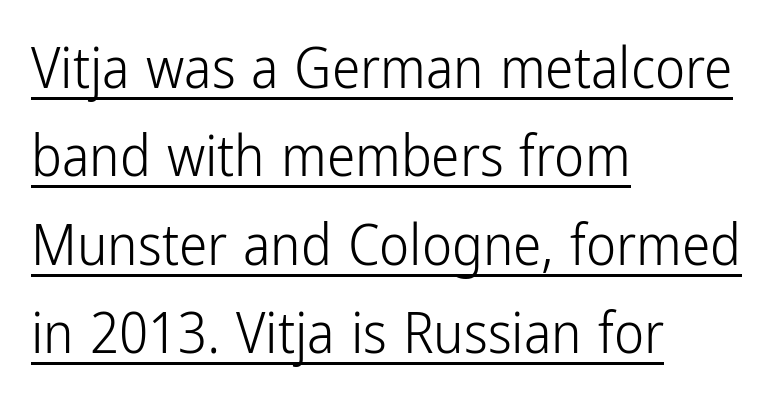
{"serif": "no", "italic": "no", "bold": "no", "weight": "light", "width": "condensed", "stroke_contrast": "low", "x_height": "medium", "monospaced": "no", "underline": "yes", "align": "left", "line_spacing": "normal", "line_spacing_ratio": 1.55, "letter_spacing": "normal", "letter_spacing_em": 0.0, "glyph_px": 57}
